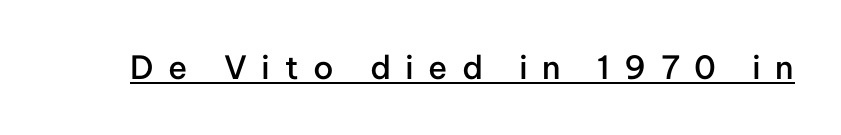
The image shows 32 px semibold sans-serif type, upright; set unusually wide letter spacing (+0.45 em), underlined; low stroke contrast and a medium x-height.
